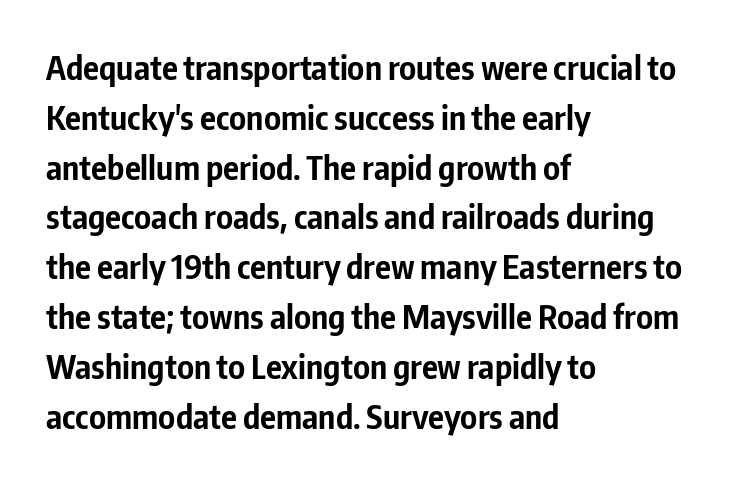
The image shows 33 px bold, condensed sans-serif type, upright; set left-aligned, normal line spacing (1.51x), normal letter spacing, not underlined; low stroke contrast and a medium x-height.
